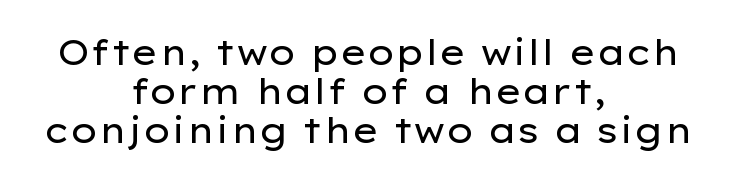
These lines keep a tight, regular rhythm from letter to letter. These lines are composed in type without serifs. Does the lettering tilt? It doesn't — this is upright. The passage shown is typed in a proportional face where columns would drift.
